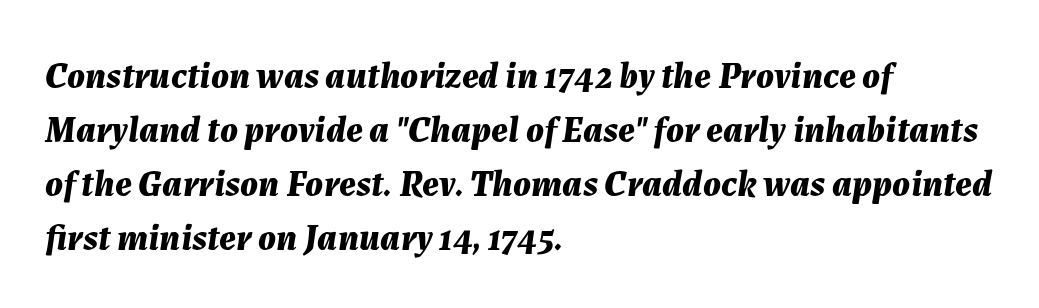
The image shows 37 px bold type, italic (leaning right); set left-aligned, normal line spacing (1.46x), normal letter spacing, not underlined; medium stroke contrast and a medium x-height.
